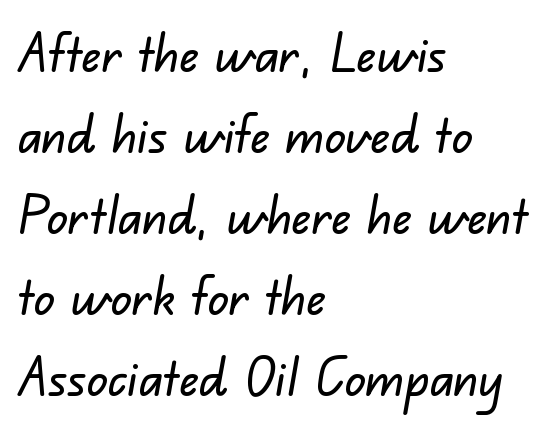
{"serif": "no", "width": "normal", "stroke_contrast": "low", "x_height": "small", "monospaced": "no", "underline": "no", "align": "left", "line_spacing": "normal", "line_spacing_ratio": 1.56, "letter_spacing": "normal", "letter_spacing_em": 0.0, "glyph_px": 52}
